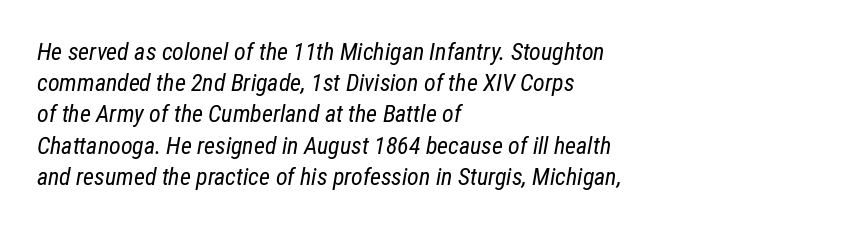
The image shows 24 px text type, italic (leaning right); set left-aligned, normal line spacing (1.3x), normal letter spacing, not underlined.
